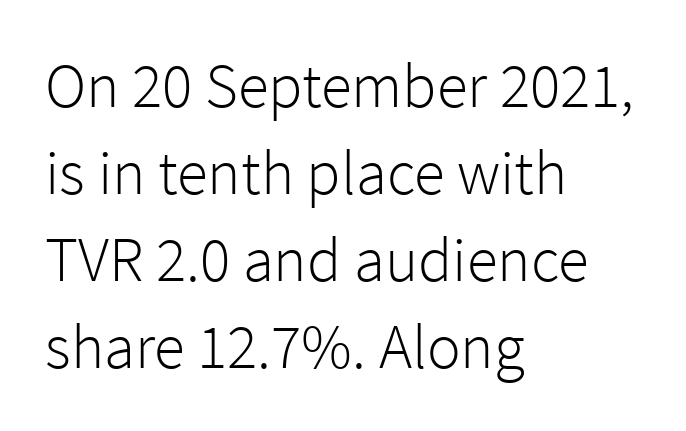
{"serif": "no", "italic": "no", "bold": "no", "weight": "light", "width": "normal", "stroke_contrast": "low", "x_height": "medium", "monospaced": "no", "underline": "no", "align": "left", "line_spacing": "normal", "line_spacing_ratio": 1.38, "letter_spacing": "normal", "letter_spacing_em": 0.0, "glyph_px": 63}
